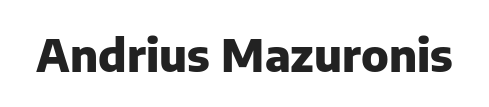
When letters stand straight like this, we call the style roman or upright. Varying glyph widths throughout — classic text-font behaviour. These lines keep a tight, regular rhythm from letter to letter. The rendering shows plain stroke endings on the letterforms — a sans-serif design. Bold? Absolutely — the strokes are thick and heavy.
